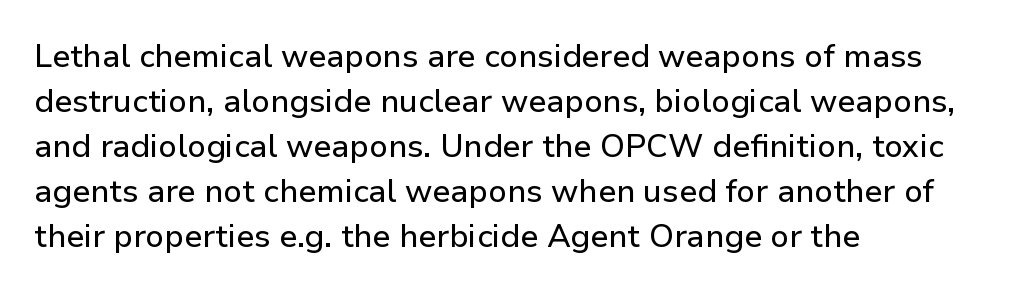
Q: Is the text italic (slanted)? A: No, it is upright.
Q: Is the typeface a serif or a sans-serif typeface? A: Sans-serif.
Q: Is the text underlined? A: No.
Q: How is the paragraph aligned? A: Left-aligned.
Q: Is the spacing between letters normal or unusually wide? A: Normal.
Q: Is the spacing between lines tight, normal or loose? A: Normal.
Q: Width (condensed, normal, or wide)? A: Normal.
Q: Stroke contrast? A: Low.
Q: x-height? A: Medium.
Q: Monospaced? A: No.
